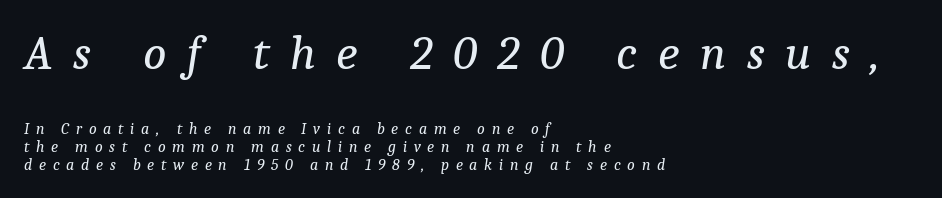
Q: Is the text bold? A: No.
Q: Is the text italic (slanted)? A: Yes, it leans right by about 9 degrees.
Q: Is the typeface a serif or a sans-serif typeface? A: Serif.
Q: Is the text underlined? A: No.
Q: How is the paragraph aligned? A: Left-aligned.
Q: Is the spacing between letters normal or unusually wide? A: Unusually wide.
Q: Is the spacing between lines tight, normal or loose? A: Tight.
Q: Which block of text is set in a larger size, the first (top) or the second (bottom)? A: The first (top) one.
Q: Width (condensed, normal, or wide)? A: Normal.
Q: Stroke contrast? A: Low.
Q: x-height? A: Medium.
Q: Monospaced? A: No.
